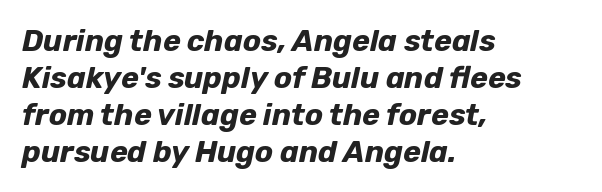
{"italic": "yes", "lean": "right", "slant_degrees": 12, "bold": "yes", "weight": "bold", "width": "normal", "stroke_contrast": "low", "x_height": "medium", "monospaced": "no", "underline": "no", "align": "left", "line_spacing_ratio": 1.23, "letter_spacing": "normal", "letter_spacing_em": 0.0, "glyph_px": 30}
